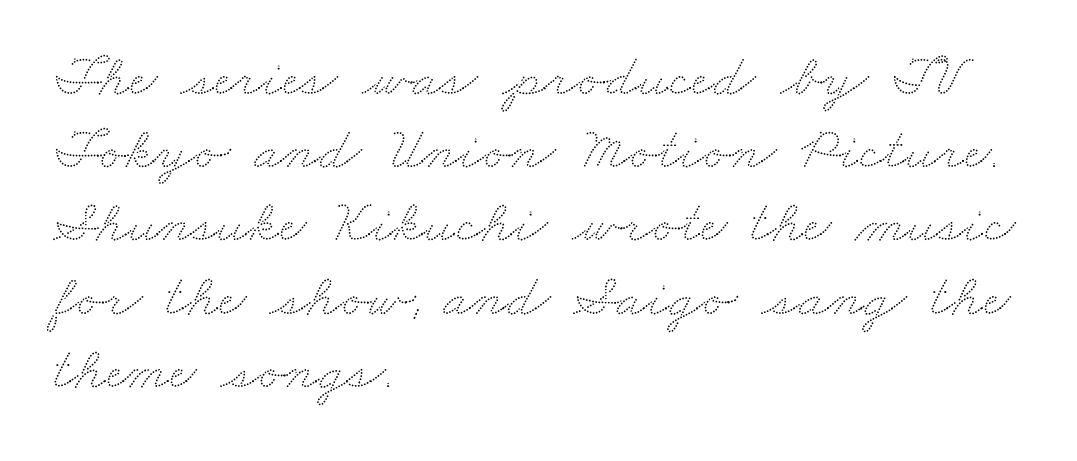
The glyphs are unaccompanied by any horizontal stroke below them. The lines in this sample share a left origin and differ only in where they stop. Is the letter spacing exaggerated? No — it looks like the ordinary default. Proportional: the letters do not fall into vertical columns.
